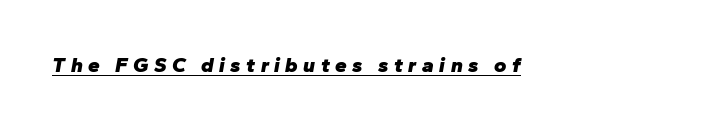
{"italic": "yes", "lean": "right", "slant_degrees": 10, "bold": "yes", "underline": "yes", "letter_spacing": "wide", "letter_spacing_em": 0.26, "glyph_px": 21}
